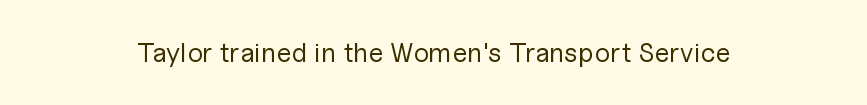
The image shows 27 px text type, upright; set centered, normal letter spacing, not underlined.
